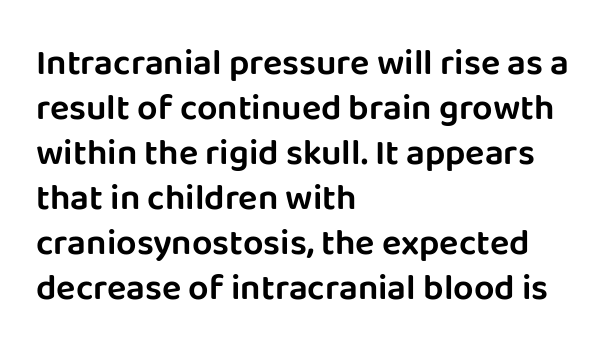
{"serif": "no", "italic": "no", "width": "normal", "stroke_contrast": "low", "x_height": "large", "monospaced": "no", "underline": "no", "align": "left", "line_spacing": "normal", "line_spacing_ratio": 1.25, "letter_spacing": "normal", "letter_spacing_em": 0.0, "glyph_px": 36}
